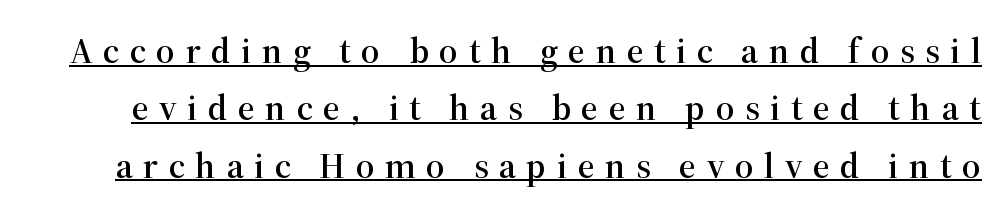
Old-style or modern, the face here clearly has serifs. Every stem runs plumb, perpendicular to the baseline. The rendering uses natural spacing where letterforms have individual widths. Reading down the column, the eye jumps a familiar distance to each next line.
